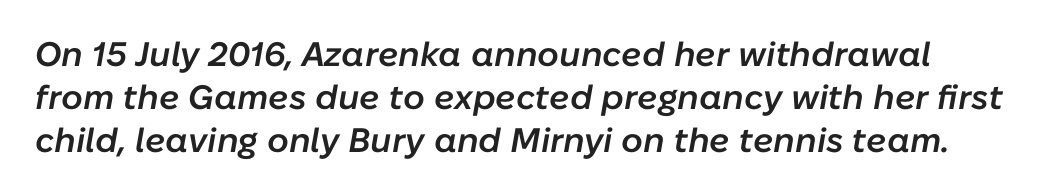
{"italic": "yes", "lean": "right", "slant_degrees": 10, "bold": "semi", "weight": "semibold", "width": "normal", "stroke_contrast": "low", "x_height": "medium", "monospaced": "no", "underline": "no", "line_spacing": "normal", "line_spacing_ratio": 1.27, "letter_spacing": "normal", "letter_spacing_em": 0.0, "glyph_px": 34}
